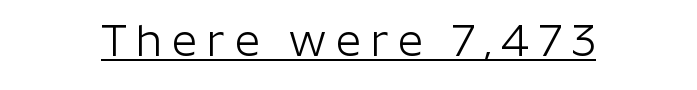
You could not count columns in this text — the font is proportionally spaced. Does a line run under the words? Yes, clearly. The axis of the letterforms is exactly vertical. The letters carry no serifs — their stems end cleanly without finishing strokes. Letters have the restrained weight of plain body copy at most. Glyph-to-glyph distance is far greater than everyday printed text.
